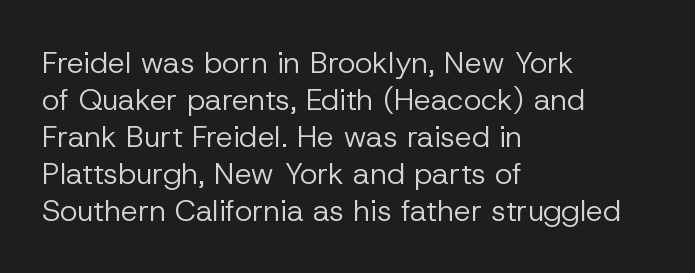
The image shows 30 px regular-weight sans-serif type, upright; set left-aligned, line spacing 1.23x, normal letter spacing, not underlined; low stroke contrast and a medium x-height.
